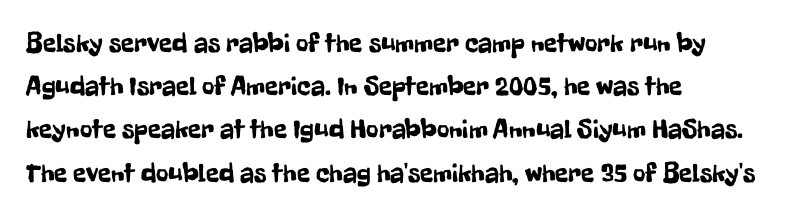
The image shows 27 px text type, upright; set left-aligned, normal line spacing (1.6x), normal letter spacing, not underlined.
